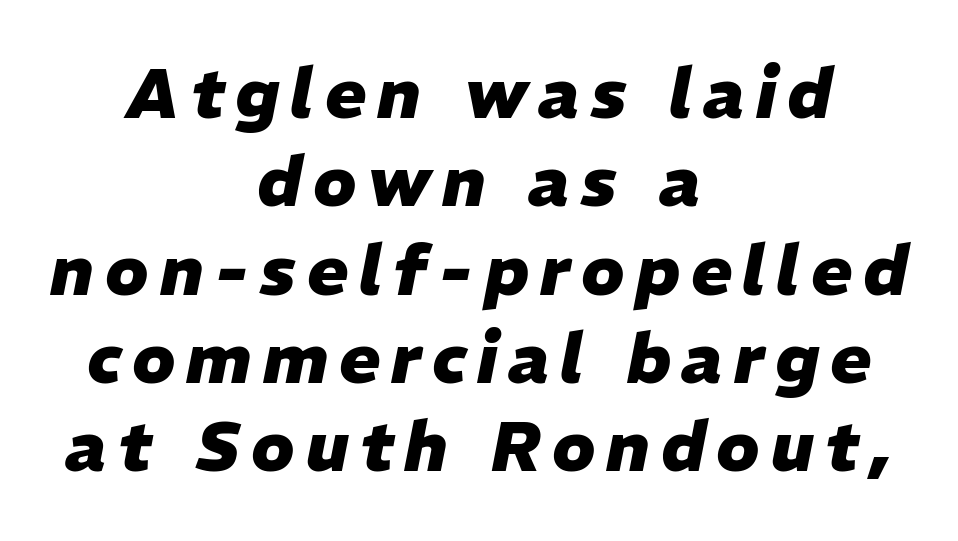
Compared with ordinary roman type, these characters are visibly tilted. Only glyphs here, with clear space below each row. Is the type bold? Yes — the strokes are clearly thick and heavy. Horizontally, the lines are justified to the midpoint only. Line spacing here is normal.
